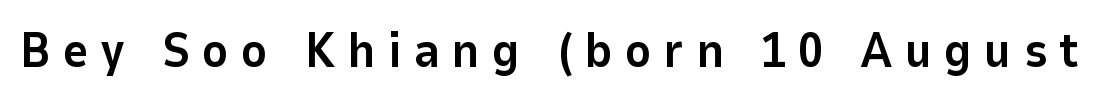
Between one letter and the next there's a generous, obvious gap. A roman cut, with each character standing at attention. The rendering shows plain stroke endings on the letterforms — a sans-serif design. The rendering uses natural spacing where letterforms have individual widths.
